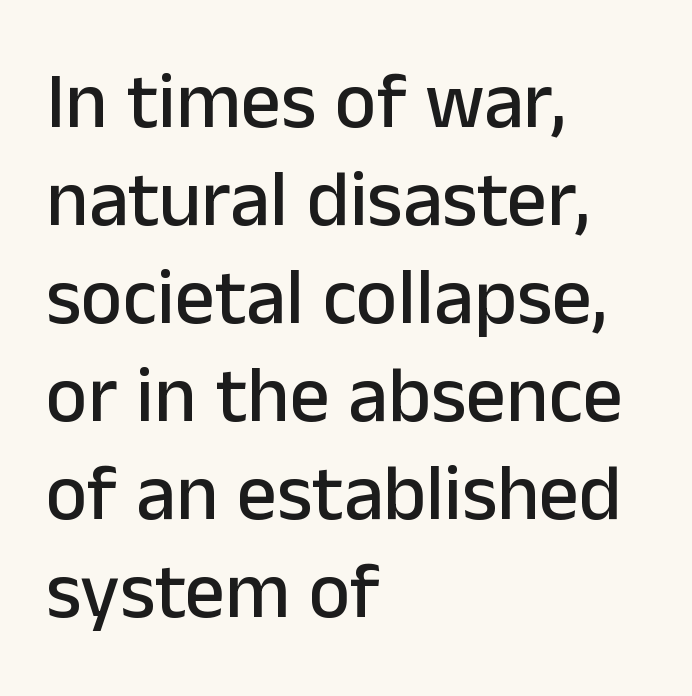
The image shows 79 px sans-serif type, upright; set left-aligned, line spacing 1.24x, normal letter spacing, not underlined; low stroke contrast and a medium x-height.
